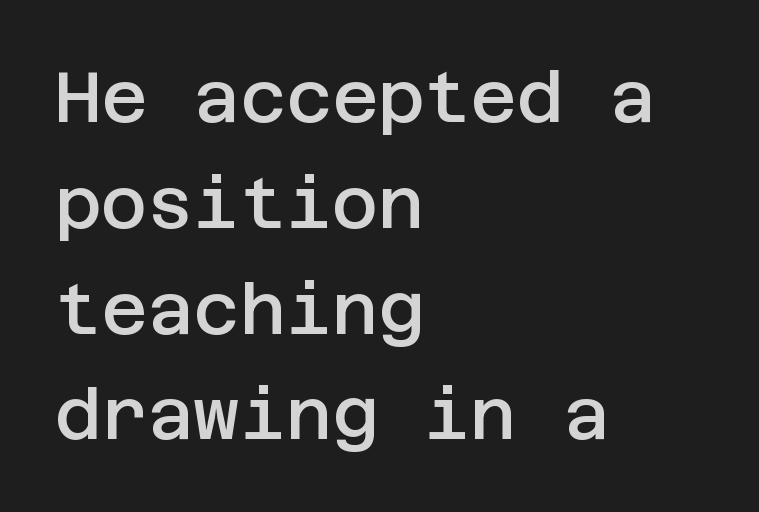
{"serif": "no", "italic": "no", "bold": "semi", "weight": "semibold", "width": "normal", "stroke_contrast": "low", "x_height": "large", "underline": "no", "align": "left", "line_spacing": "normal", "line_spacing_ratio": 1.49, "letter_spacing": "normal", "letter_spacing_em": 0.0, "glyph_px": 71}
